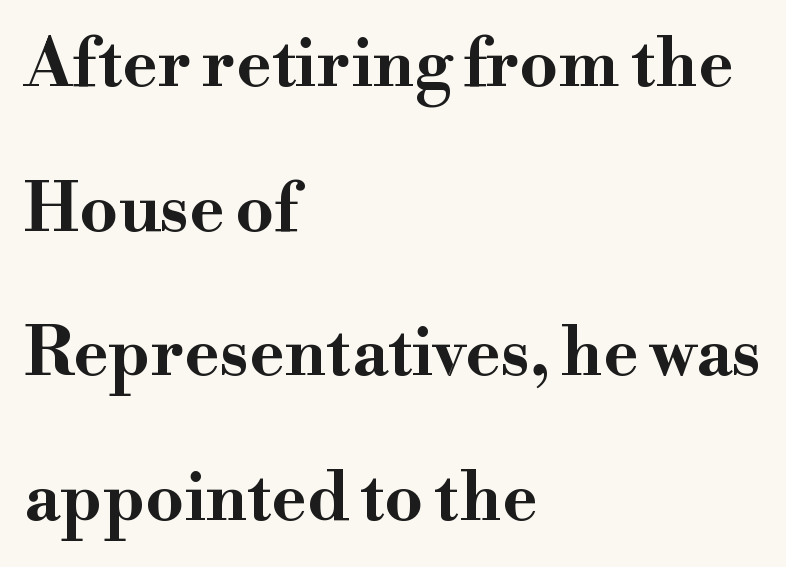
Q: Is the text bold? A: Yes.
Q: Is the text italic (slanted)? A: No, it is upright.
Q: Is the typeface a serif or a sans-serif typeface? A: Serif.
Q: Is the text underlined? A: No.
Q: How is the paragraph aligned? A: Left-aligned.
Q: Is the spacing between letters normal or unusually wide? A: Normal.
Q: Is the spacing between lines tight, normal or loose? A: Loose.
Q: Width (condensed, normal, or wide)? A: Wide.
Q: Stroke contrast? A: High.
Q: x-height? A: Small.
Q: Monospaced? A: No.
